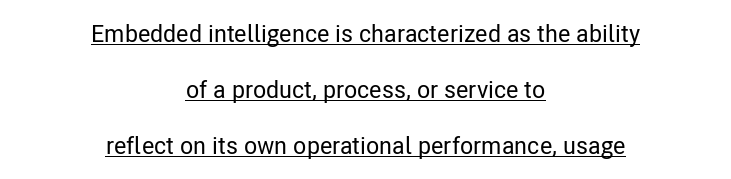
The image shows 24 px text type, upright; set centered, loose line spacing (2.33x), normal letter spacing, underlined.
